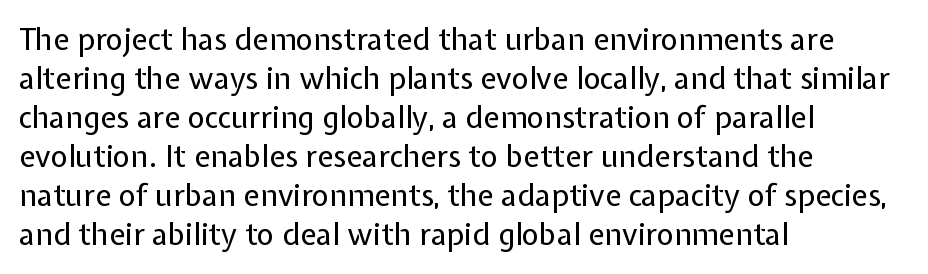
Q: Is the text bold? A: No.
Q: Is the text italic (slanted)? A: No, it is upright.
Q: Is the typeface a serif or a sans-serif typeface? A: Sans-serif.
Q: Is the text underlined? A: No.
Q: How is the paragraph aligned? A: Left-aligned.
Q: Is the spacing between letters normal or unusually wide? A: Normal.
Q: Is the spacing between lines tight, normal or loose? A: Normal.
Q: Width (condensed, normal, or wide)? A: Normal.
Q: Stroke contrast? A: Low.
Q: x-height? A: Medium.
Q: Monospaced? A: No.
